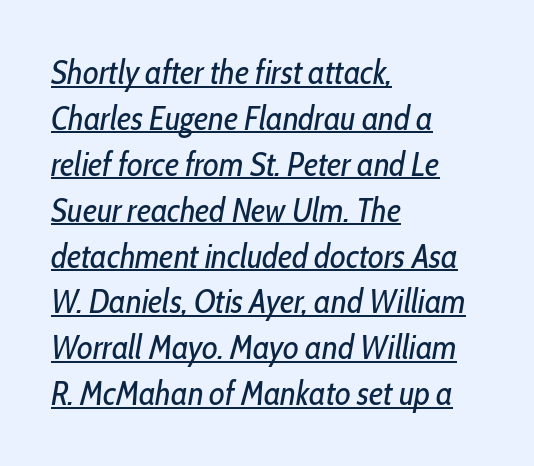
Normally led — the rows are evenly, conventionally spaced. Looks like regular typesetting: each glyph gets only the width it needs. Which margin do the lines hug? The left one — the right edge is uneven. Nobody touched the tracking dial on this one.
